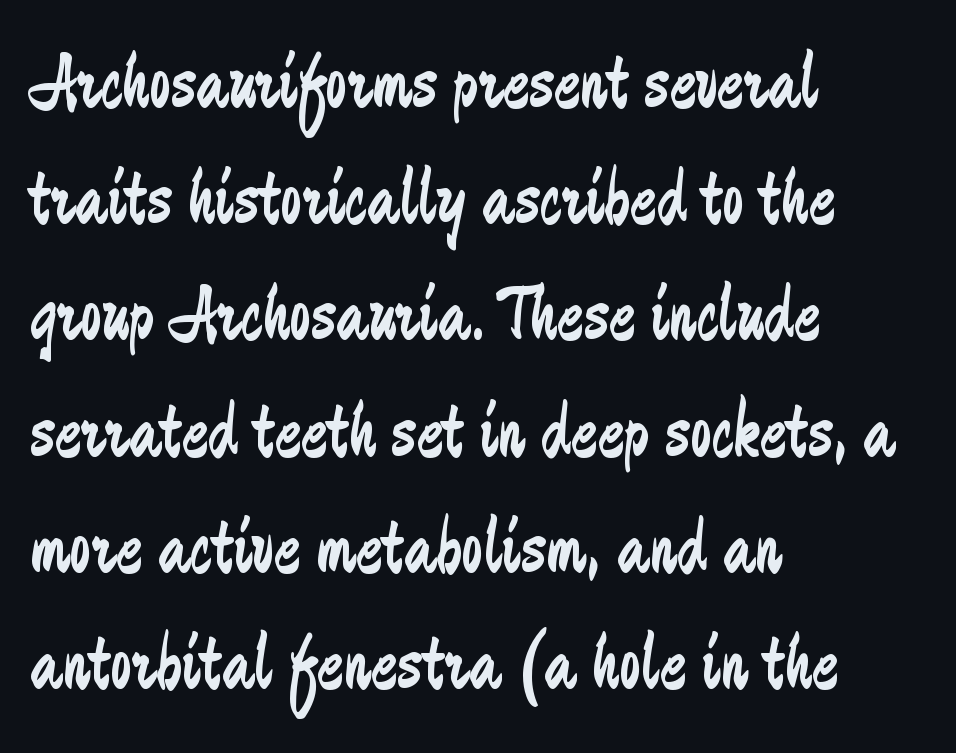
The image shows 78 px regular-weight, condensed sans-serif type; set left-aligned, normal line spacing (1.49x), normal letter spacing, not underlined; low stroke contrast and a small x-height.
